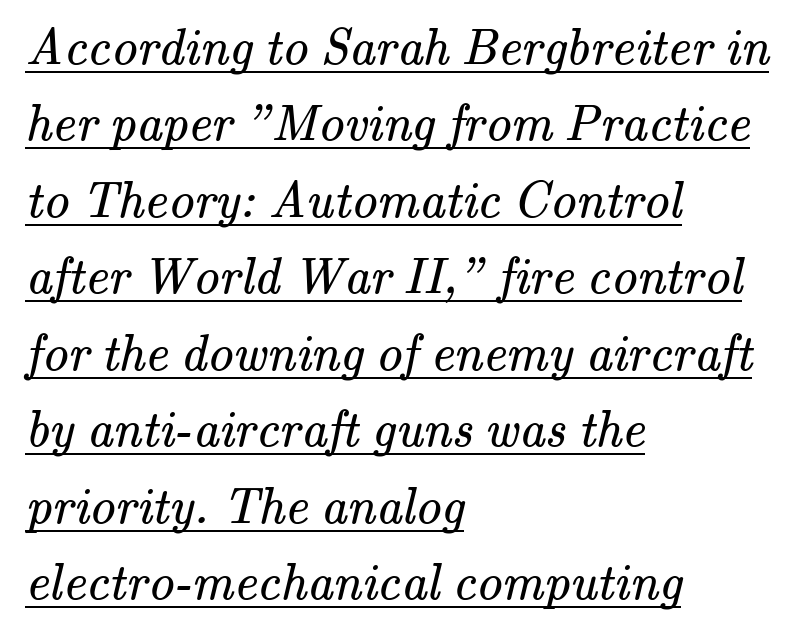
The image shows 51 px regular-weight serif type; set left-aligned, normal line spacing (1.5x), normal letter spacing, underlined; medium stroke contrast and a small x-height.
